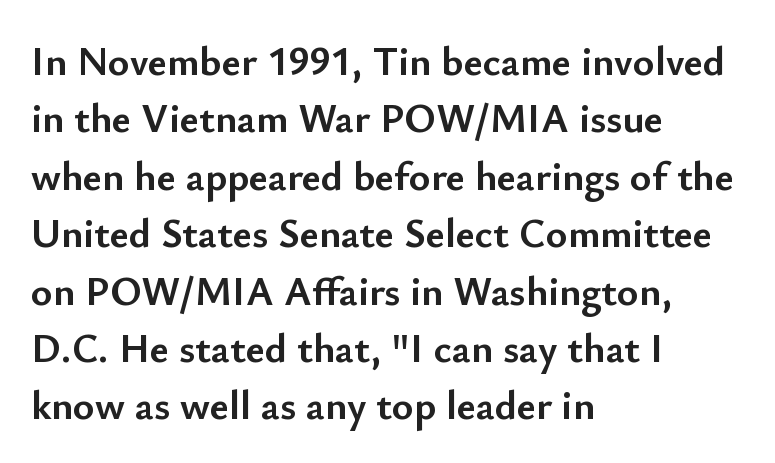
Q: Is the text bold? A: Yes.
Q: Is the text italic (slanted)? A: No, it is upright.
Q: Is the typeface a serif or a sans-serif typeface? A: Sans-serif.
Q: Is the text underlined? A: No.
Q: How is the paragraph aligned? A: Left-aligned.
Q: Is the spacing between letters normal or unusually wide? A: Normal.
Q: Is the spacing between lines tight, normal or loose? A: Normal.
Q: Width (condensed, normal, or wide)? A: Normal.
Q: Stroke contrast? A: Low.
Q: x-height? A: Small.
Q: Monospaced? A: No.
